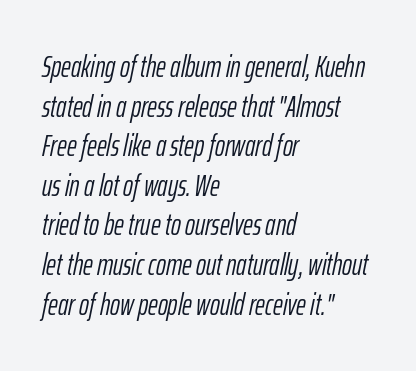
The image shows 30 px light, condensed type, italic (leaning right); set left-aligned, normal line spacing (1.32x), normal letter spacing, not underlined; low stroke contrast and a medium x-height.
